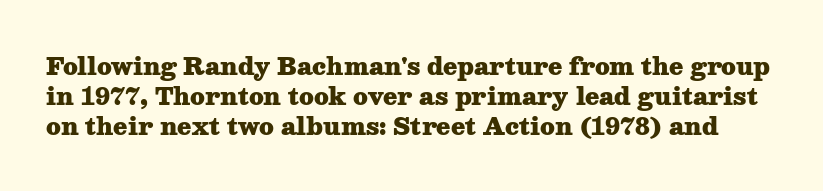
Look at the tracking — it's just the regular setting, nothing added. Each new line begins a customary step beneath the previous one. The glyphs are unaccompanied by any horizontal stroke below them. The passage shown is emphatically bold.
